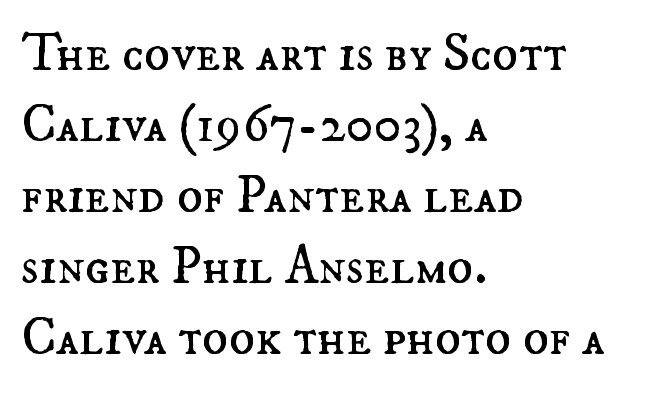
The image shows 53 px regular-weight type, upright; set left-aligned, normal line spacing (1.34x), normal letter spacing, not underlined; medium stroke contrast and a small x-height.
